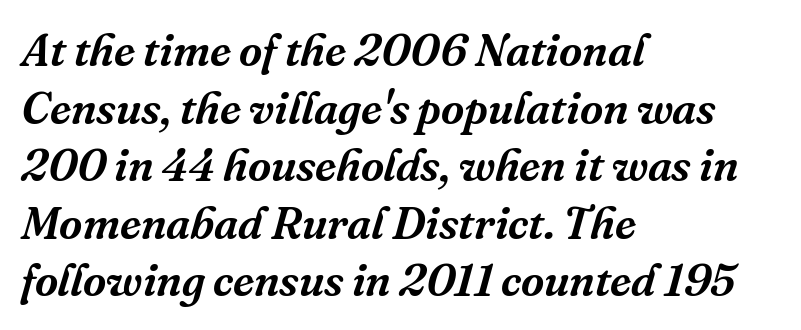
Q: Is the text italic (slanted)? A: Yes, it leans right by about 16 degrees.
Q: Is the typeface a serif or a sans-serif typeface? A: Serif.
Q: Is the text underlined? A: No.
Q: How is the paragraph aligned? A: Left-aligned.
Q: Is the spacing between letters normal or unusually wide? A: Normal.
Q: Is the spacing between lines tight, normal or loose? A: Normal.
Q: Width (condensed, normal, or wide)? A: Normal.
Q: Stroke contrast? A: Medium.
Q: x-height? A: Medium.
Q: Monospaced? A: No.
